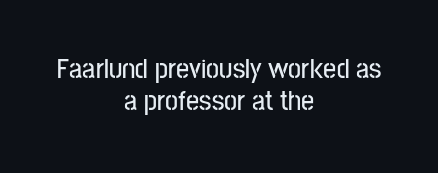
Tracking here is standard; glyphs follow each other at the usual distance. Every character sits straight up, as roman type does. Is there much room between lines? No — they nearly touch. This sample has the flowing, uneven cadence of proportional lettering. Nobody drew a line under any word here.
